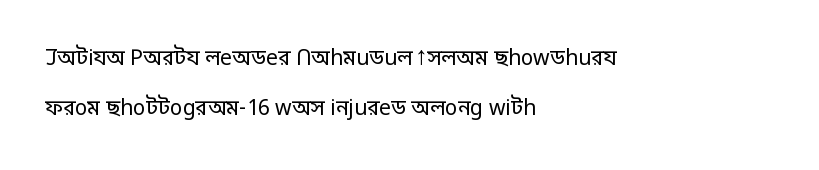
{"italic": "no", "bold": "no", "underline": "no", "align": "left", "line_spacing": "loose", "line_spacing_ratio": 2.39, "letter_spacing": "normal", "letter_spacing_em": 0.0, "glyph_px": 21}
